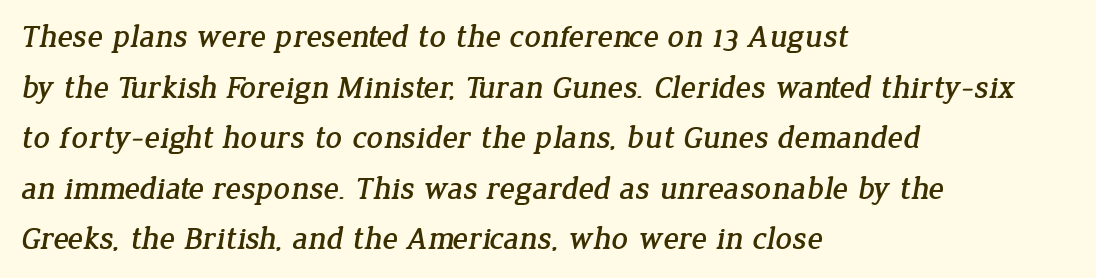
Q: Is the typeface a serif or a sans-serif typeface? A: Serif.
Q: Is the text underlined? A: No.
Q: How is the paragraph aligned? A: Left-aligned.
Q: Is the spacing between letters normal or unusually wide? A: Normal.
Q: Is the spacing between lines tight, normal or loose? A: Normal.
Q: Width (condensed, normal, or wide)? A: Normal.
Q: Stroke contrast? A: Low.
Q: x-height? A: Medium.
Q: Monospaced? A: No.
